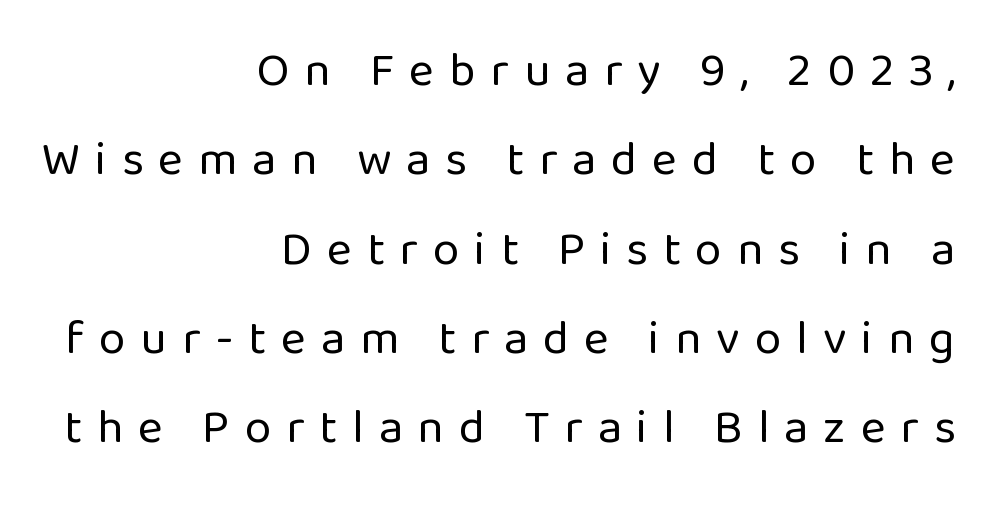
Honestly, the letter spacing is so wide it's the main thing you notice. Ordinary non-slanted type is in use. Are there feet on the stems? There aren't — it's a sans. Counters stay open thanks to moderate or lighter strokes. Character widths vary here, with narrow letters taking less room than wide ones.
